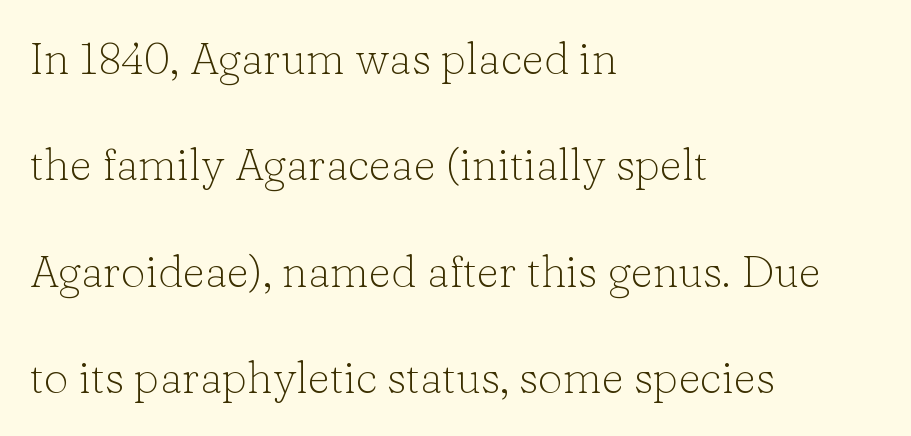
The characters display serif detailing at their extremities. Airy leading. The typeface has the unassuming heft of standard copy or less. Rendered with straight, roman letterforms. Here the designer chose a conventional face with non-uniform glyph widths.
